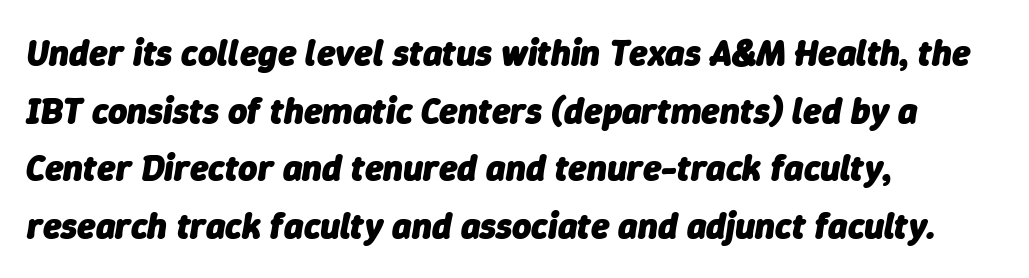
The image shows 37 px heavy type, italic (leaning right); set left-aligned, normal line spacing (1.56x), normal letter spacing, not underlined; low stroke contrast and a medium x-height.
